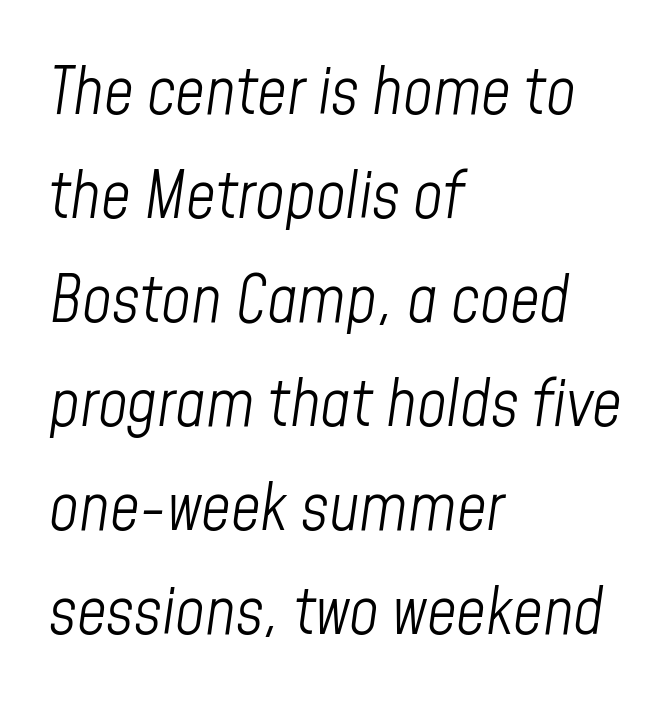
Q: Is the text bold? A: No.
Q: Is the text italic (slanted)? A: Yes, it leans right by about 8 degrees.
Q: Is the text underlined? A: No.
Q: How is the paragraph aligned? A: Left-aligned.
Q: Is the spacing between letters normal or unusually wide? A: Normal.
Q: Is the spacing between lines tight, normal or loose? A: Normal.
Q: Width (condensed, normal, or wide)? A: Condensed.
Q: Stroke contrast? A: Low.
Q: x-height? A: Medium.
Q: Monospaced? A: No.
